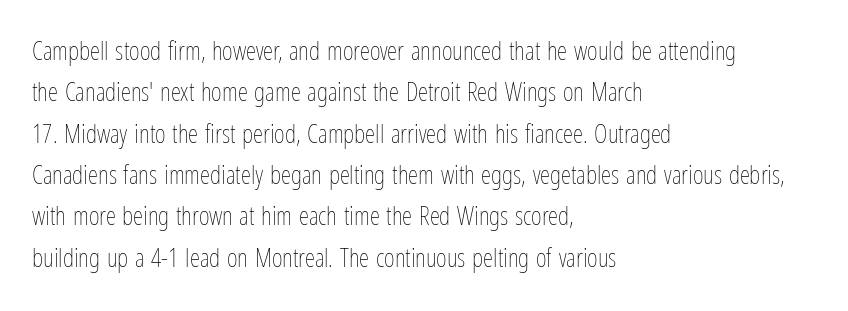
Q: Is the text bold? A: No.
Q: Is the text italic (slanted)? A: No, it is upright.
Q: Is the text underlined? A: No.
Q: How is the paragraph aligned? A: Left-aligned.
Q: Is the spacing between letters normal or unusually wide? A: Normal.
Q: Is the spacing between lines tight, normal or loose? A: Normal.
